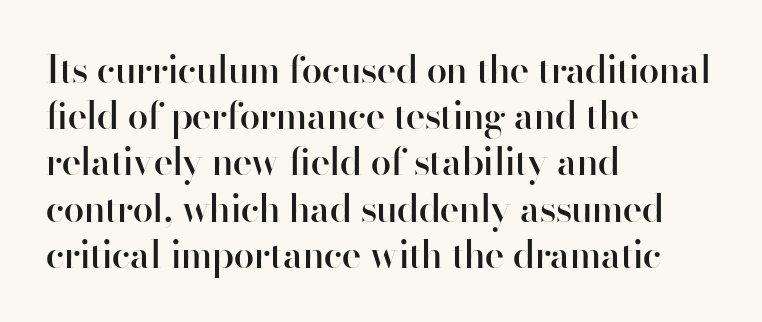
The letters advance in unequal steps, a hallmark of proportional type. Alignment: flush left. Does the lettering tilt? It doesn't — this is upright. Line spacing here is normal.
